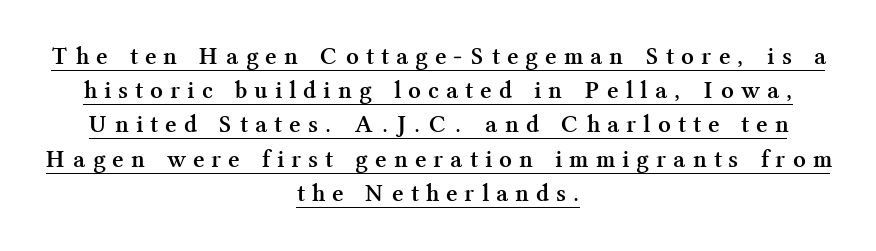
The image shows 25 px bold type, upright; set centered, normal line spacing (1.37x), unusually wide letter spacing (+0.36 em), underlined.
